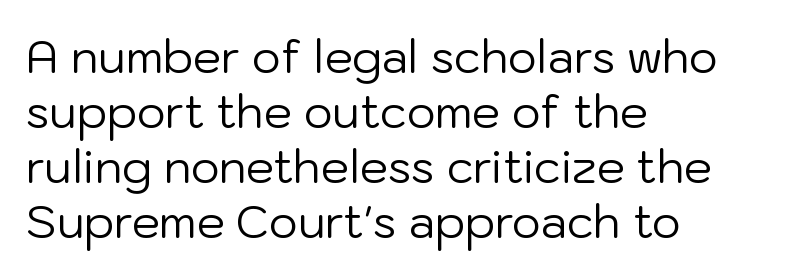
Q: Is the text bold? A: No.
Q: Is the text italic (slanted)? A: No, it is upright.
Q: Is the typeface a serif or a sans-serif typeface? A: Sans-serif.
Q: Is the text underlined? A: No.
Q: How is the paragraph aligned? A: Left-aligned.
Q: Is the spacing between letters normal or unusually wide? A: Normal.
Q: Width (condensed, normal, or wide)? A: Normal.
Q: Stroke contrast? A: Low.
Q: x-height? A: Medium.
Q: Monospaced? A: No.
